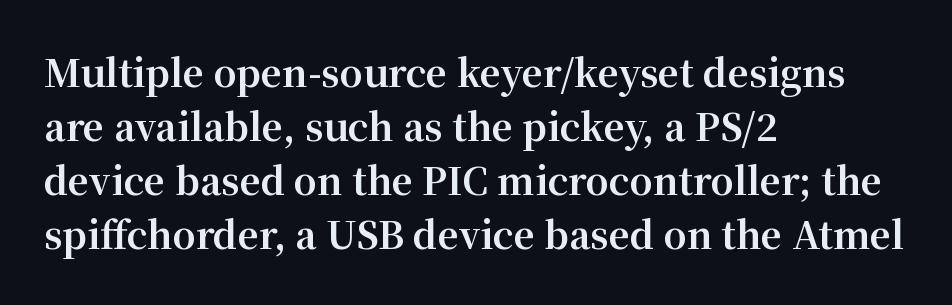
The image shows 37 px bold serif type, upright; set left-aligned, normal line spacing (1.46x), normal letter spacing, not underlined; medium stroke contrast and a medium x-height.
